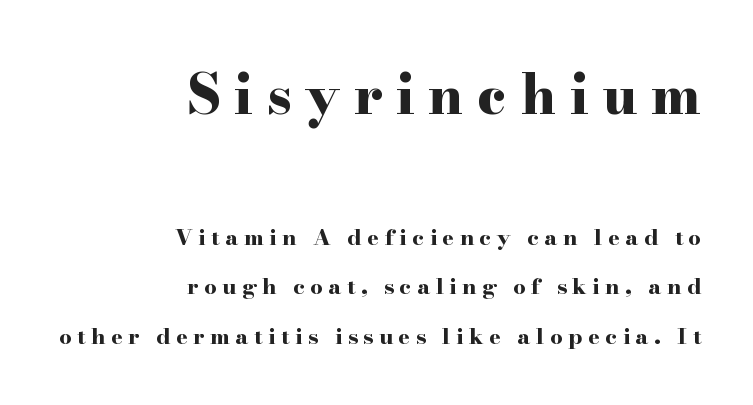
A student would call this right alignment; a typographer would say flush right, rag left. Stroke terminals: seriffed. Scale decreases going downward across the two blocks. This sample trades compactness for vertical openness between lines. Typographic density is high because the face is bold. Is there any slant? The stems are plumb.
